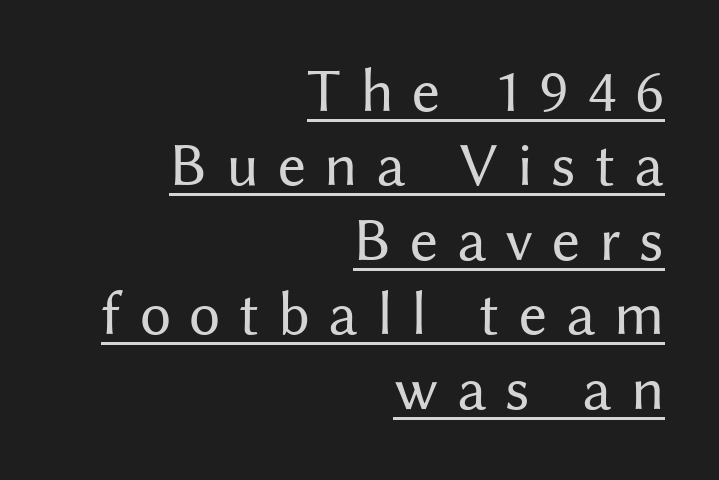
The image shows 62 px regular-weight sans-serif type, upright; set right-aligned, line spacing 1.2x, unusually wide letter spacing (+0.3 em), underlined; medium stroke contrast and a medium x-height.
